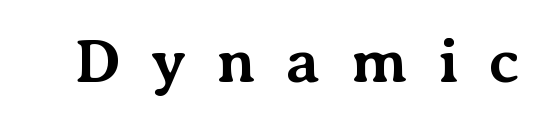
Spacing between characters has been opened up far beyond the box default. A typesetter would label this face a serif. Is this a fixed-width face? No — the glyphs have proportional, varying widths. The space beneath each line is pristine and unruled. Every stem runs plumb, perpendicular to the baseline. Caption: bold face, heavy strokes.
